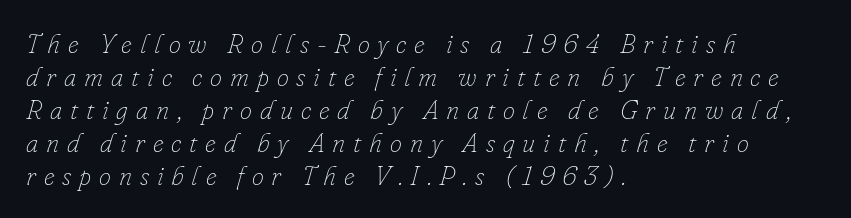
Italic: yes, the glyphs are oblique. Ink coverage per letter is moderate at most. Underlining? Definitely not there. Someone cranked the tracking dial way up on this one. These lines stack with their left ends in a neat column.
